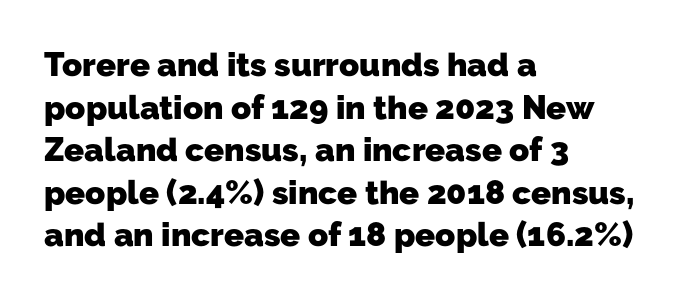
{"serif": "no", "bold": "yes", "weight": "heavy", "width": "normal", "stroke_contrast": "low", "x_height": "medium", "monospaced": "no", "underline": "no", "align": "left", "line_spacing": "normal", "line_spacing_ratio": 1.29, "letter_spacing": "normal", "letter_spacing_em": 0.0, "glyph_px": 33}
